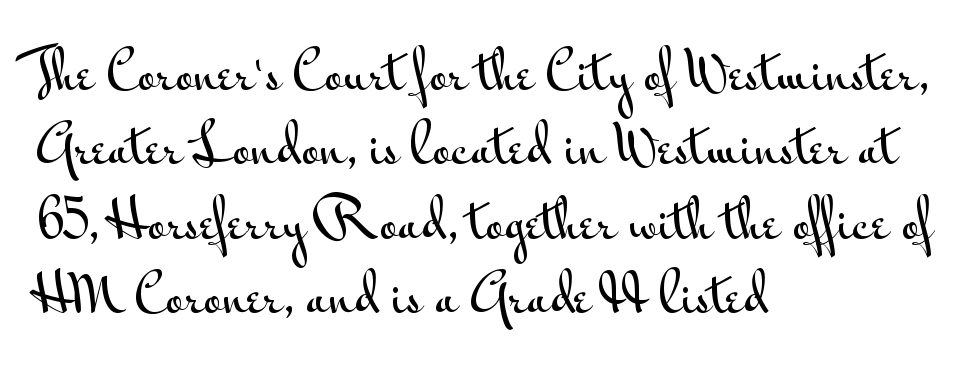
Q: Is the typeface a serif or a sans-serif typeface? A: Sans-serif.
Q: Is the text underlined? A: No.
Q: How is the paragraph aligned? A: Left-aligned.
Q: Is the spacing between letters normal or unusually wide? A: Normal.
Q: Is the spacing between lines tight, normal or loose? A: Normal.
Q: Width (condensed, normal, or wide)? A: Wide.
Q: Stroke contrast? A: Medium.
Q: x-height? A: Small.
Q: Monospaced? A: No.
